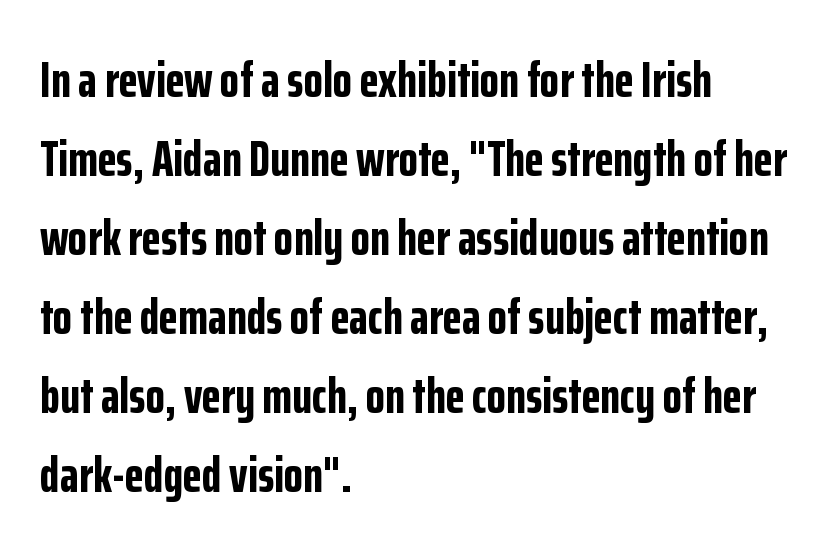
Q: Is the text bold? A: Yes.
Q: Is the text italic (slanted)? A: No, it is upright.
Q: Is the typeface a serif or a sans-serif typeface? A: Sans-serif.
Q: Is the text underlined? A: No.
Q: How is the paragraph aligned? A: Left-aligned.
Q: Is the spacing between letters normal or unusually wide? A: Normal.
Q: Is the spacing between lines tight, normal or loose? A: Normal.
Q: Width (condensed, normal, or wide)? A: Condensed.
Q: Stroke contrast? A: Low.
Q: x-height? A: Medium.
Q: Monospaced? A: No.
